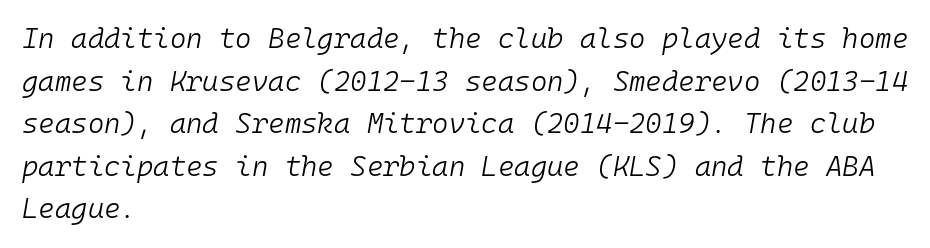
The image shows 28 px light type, italic (leaning right), monospaced; set left-aligned, normal line spacing (1.52x), normal letter spacing, not underlined; low stroke contrast and a medium x-height.
